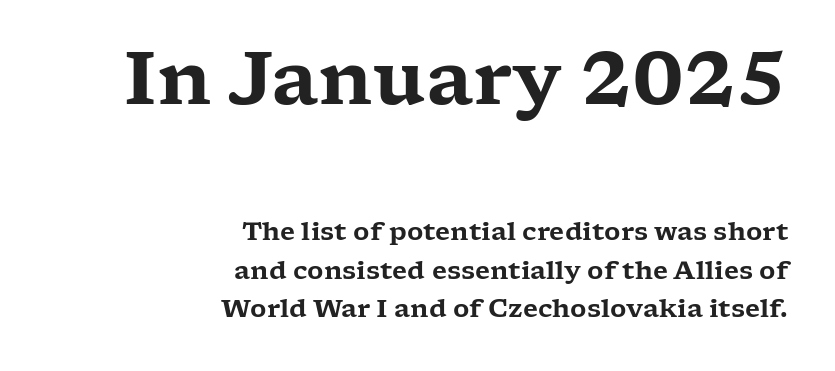
The gap between lines stays unmarked. Tracking value appears to be zero — textbook default spacing. Looks like regular typesetting: each glyph gets only the width it needs. The paragraph has a hard right edge and a soft left edge. The type sits square on the baseline with zero lean.
